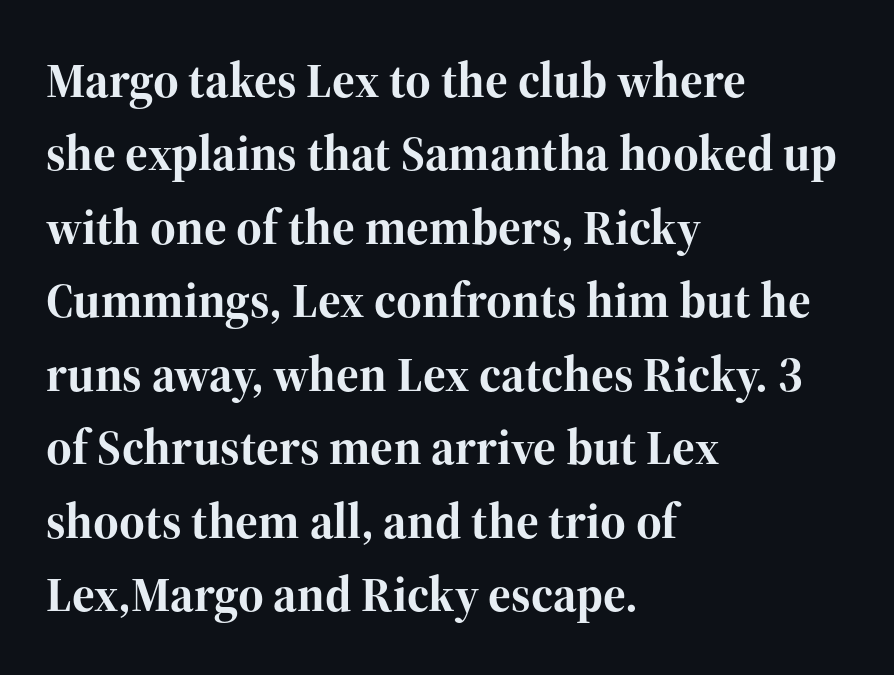
Q: Is the text bold? A: Yes.
Q: Is the text italic (slanted)? A: No, it is upright.
Q: Is the typeface a serif or a sans-serif typeface? A: Serif.
Q: Is the text underlined? A: No.
Q: How is the paragraph aligned? A: Left-aligned.
Q: Is the spacing between letters normal or unusually wide? A: Normal.
Q: Is the spacing between lines tight, normal or loose? A: Normal.
Q: Width (condensed, normal, or wide)? A: Normal.
Q: Stroke contrast? A: High.
Q: x-height? A: Medium.
Q: Monospaced? A: No.
